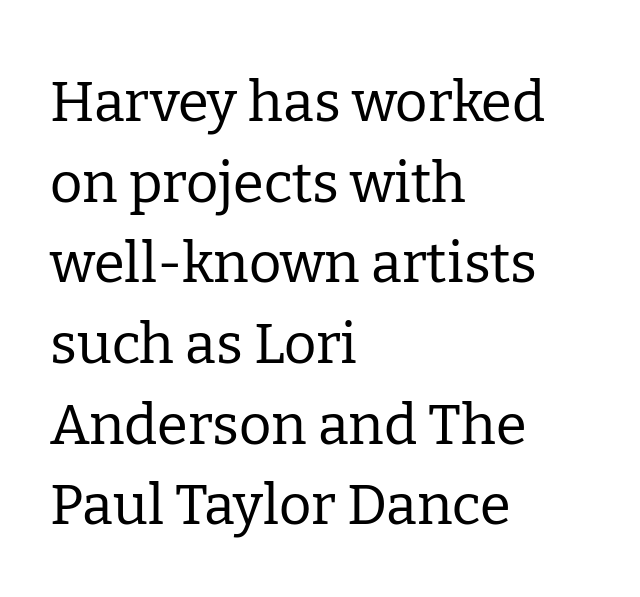
The image shows 56 px regular-weight serif type, upright; set left-aligned, normal line spacing (1.44x), normal letter spacing, not underlined; low stroke contrast and a medium x-height.
